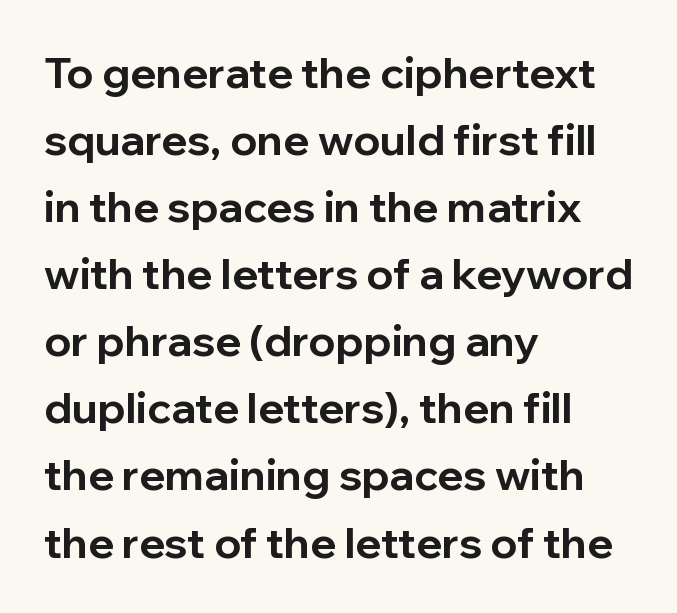
The image shows 43 px bold sans-serif type, upright; set left-aligned, normal line spacing (1.56x), normal letter spacing, not underlined; low stroke contrast and a medium x-height.
